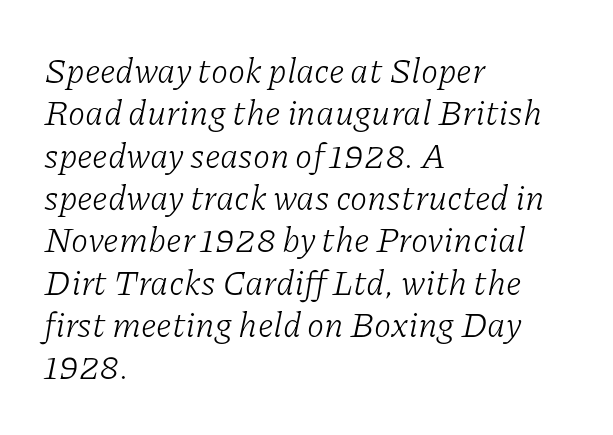
{"serif": "yes", "italic": "yes", "lean": "right", "slant_degrees": 11, "bold": "no", "weight": "light", "width": "normal", "stroke_contrast": "low", "x_height": "medium", "monospaced": "no", "underline": "no", "align": "left", "line_spacing_ratio": 1.21, "letter_spacing": "normal", "letter_spacing_em": 0.0, "glyph_px": 35}
